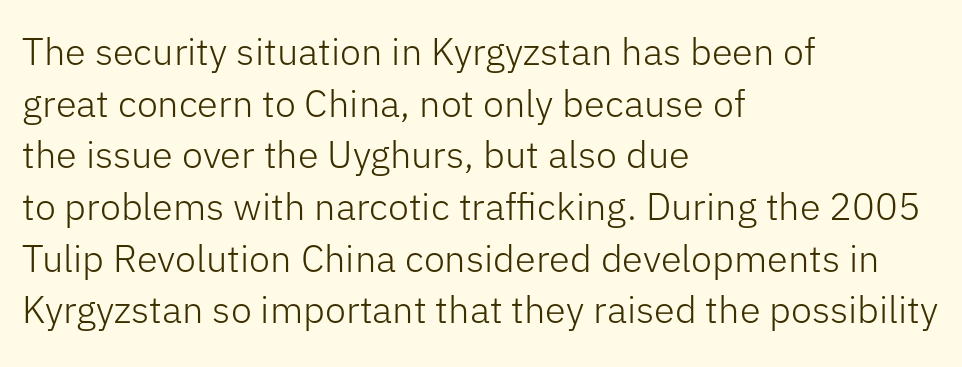
The image shows 38 px light sans-serif type, upright; set left-aligned, normal line spacing (1.36x), normal letter spacing, not underlined; low stroke contrast and a medium x-height.
